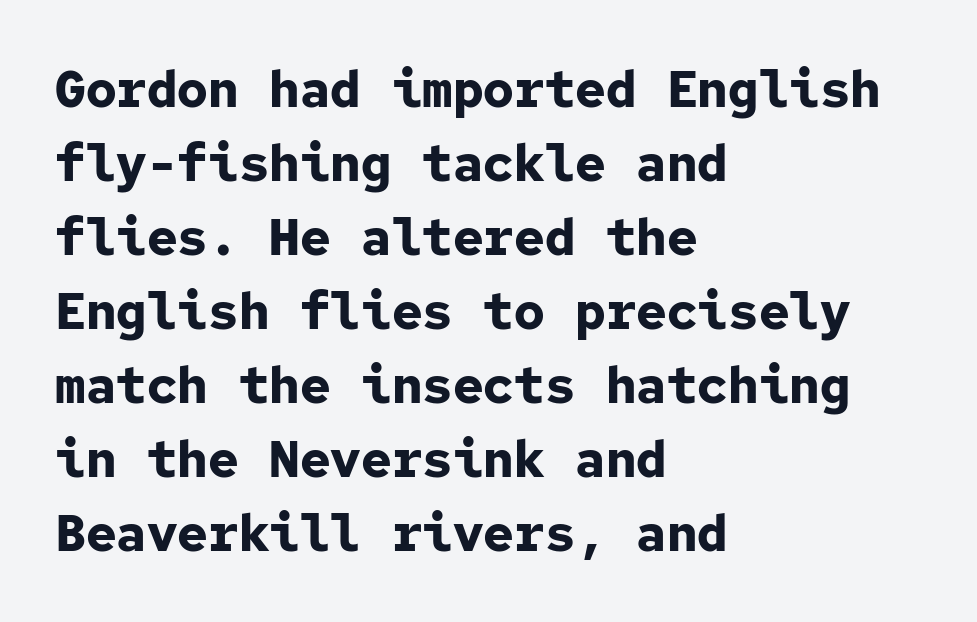
Is there much room between lines? A standard amount, neither cramped nor airy. Every character here occupies the same horizontal width, giving the sample a typewriter-like rhythm. Honestly, there is no underline to notice here at all. No extra tracking has been applied to these lines.
